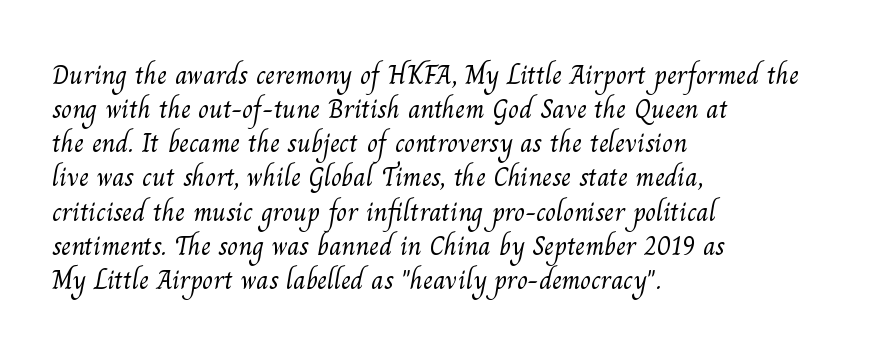
Q: Is the text bold? A: No.
Q: Is the typeface a serif or a sans-serif typeface? A: Serif.
Q: Is the text underlined? A: No.
Q: How is the paragraph aligned? A: Left-aligned.
Q: Is the spacing between letters normal or unusually wide? A: Normal.
Q: Width (condensed, normal, or wide)? A: Normal.
Q: Stroke contrast? A: Medium.
Q: x-height? A: Small.
Q: Monospaced? A: No.
